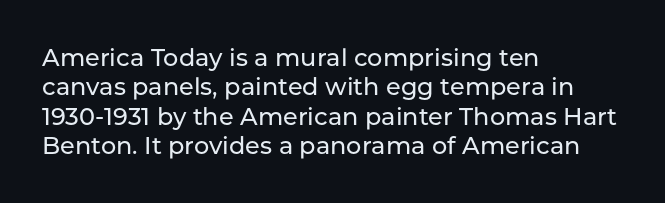
{"italic": "no", "underline": "no", "align": "left", "line_spacing_ratio": 1.22, "letter_spacing": "normal", "letter_spacing_em": 0.0, "glyph_px": 24}
